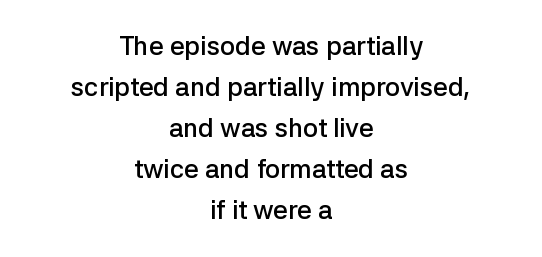
{"italic": "no", "bold": "semi", "underline": "no", "align": "center", "line_spacing": "normal", "line_spacing_ratio": 1.58, "letter_spacing": "normal", "letter_spacing_em": 0.0, "glyph_px": 26}
